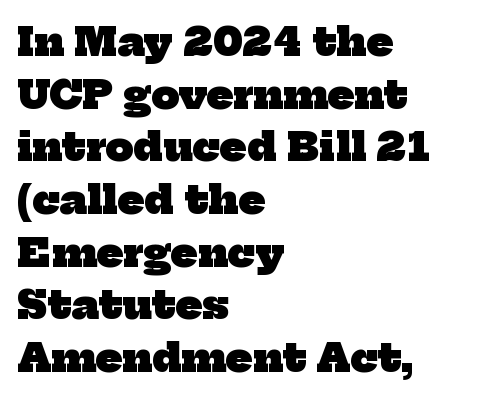
The image shows 39 px heavy serif type; set left-aligned, normal line spacing (1.35x), normal letter spacing, not underlined; low stroke contrast and a medium x-height.
